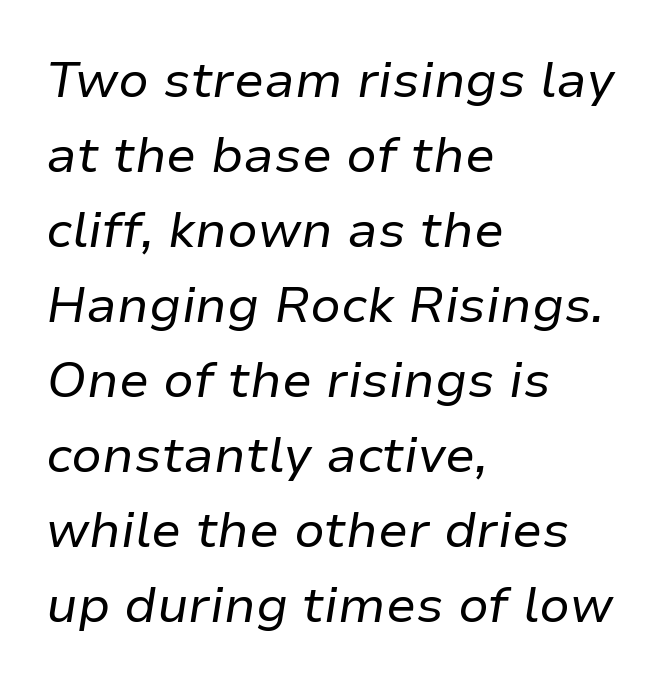
The image shows 50 px regular-weight type, italic (leaning right); set left-aligned, normal line spacing (1.5x), normal letter spacing, not underlined; low stroke contrast and a medium x-height.
